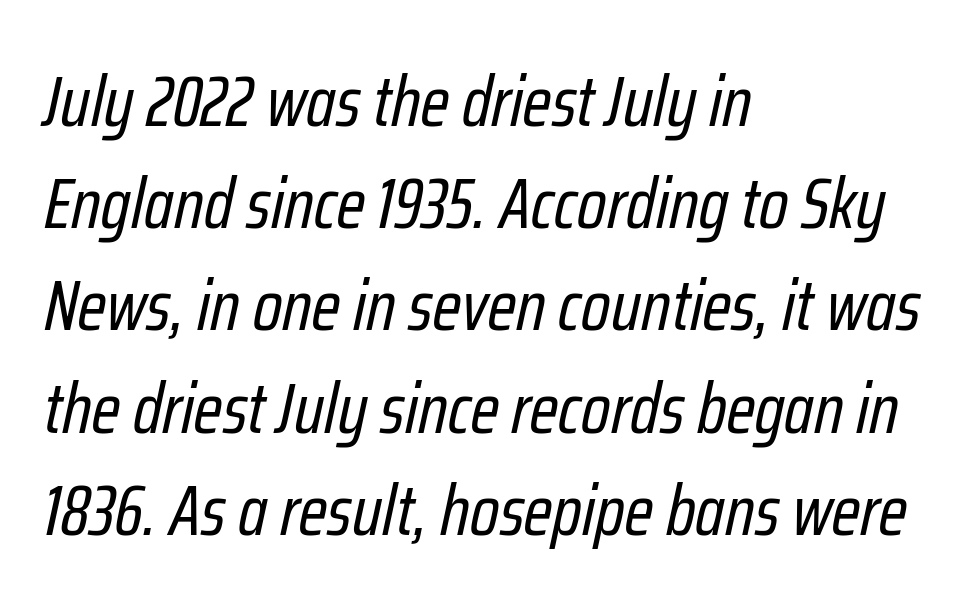
The image shows 72 px regular-weight, condensed type, italic (leaning right); set left-aligned, normal line spacing (1.42x), normal letter spacing, not underlined; low stroke contrast and a medium x-height.
